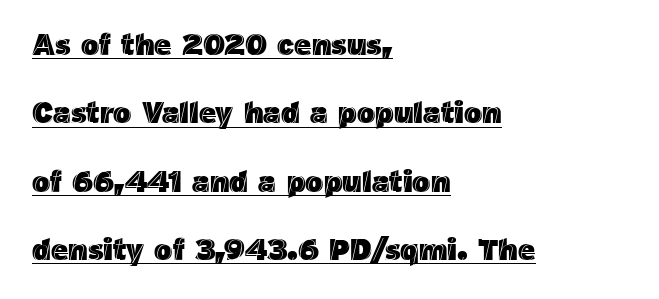
The image shows 30 px text type, upright; set left-aligned, loose line spacing (2.28x), normal letter spacing, underlined; a medium x-height.
